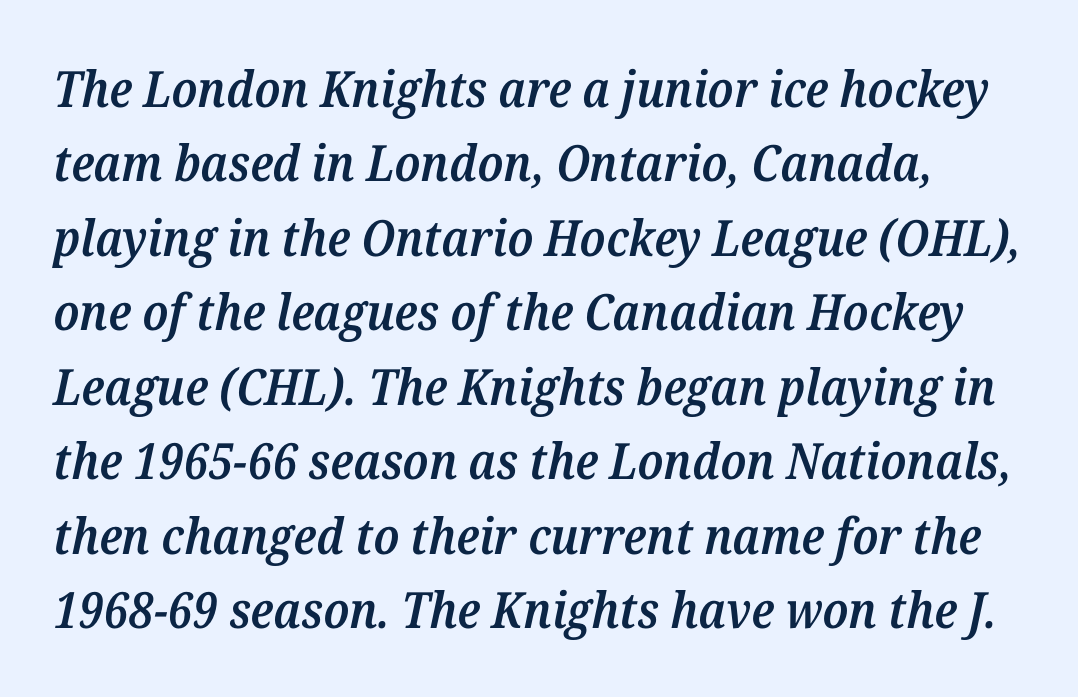
Q: Is the text bold? A: Semi-bold.
Q: Is the text italic (slanted)? A: Yes, it leans right by about 12 degrees.
Q: Is the typeface a serif or a sans-serif typeface? A: Serif.
Q: Is the text underlined? A: No.
Q: Is the spacing between letters normal or unusually wide? A: Normal.
Q: Is the spacing between lines tight, normal or loose? A: Normal.
Q: Width (condensed, normal, or wide)? A: Normal.
Q: Stroke contrast? A: Medium.
Q: x-height? A: Medium.
Q: Monospaced? A: No.
